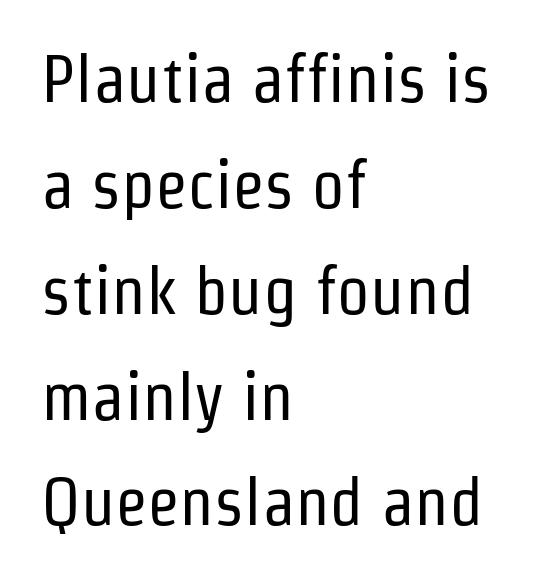
{"serif": "no", "italic": "no", "bold": "no", "weight": "regular", "width": "condensed", "stroke_contrast": "low", "x_height": "medium", "monospaced": "no", "underline": "no", "align": "left", "line_spacing": "normal", "line_spacing_ratio": 1.58, "letter_spacing": "normal", "letter_spacing_em": 0.0, "glyph_px": 67}
